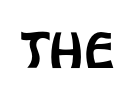
{"serif": "no", "italic": "no", "width": "condensed", "x_height": "large", "monospaced": "no", "underline": "no", "letter_spacing": "normal", "letter_spacing_em": 0.0, "glyph_px": 51}
